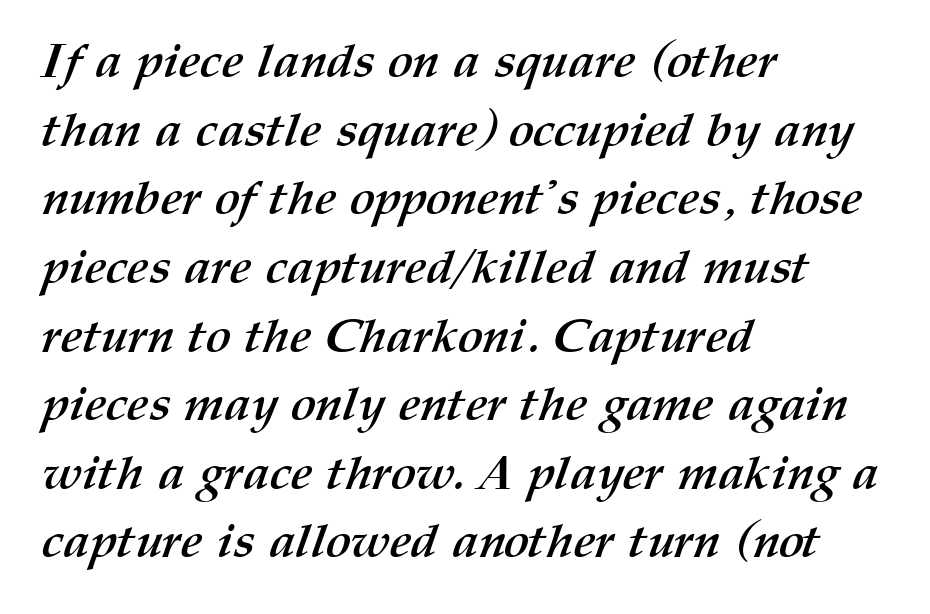
{"bold": "yes", "weight": "semibold", "width": "normal", "stroke_contrast": "medium", "x_height": "medium", "monospaced": "no", "underline": "no", "align": "left", "line_spacing": "normal", "line_spacing_ratio": 1.43, "letter_spacing": "normal", "letter_spacing_em": 0.0, "glyph_px": 48}
